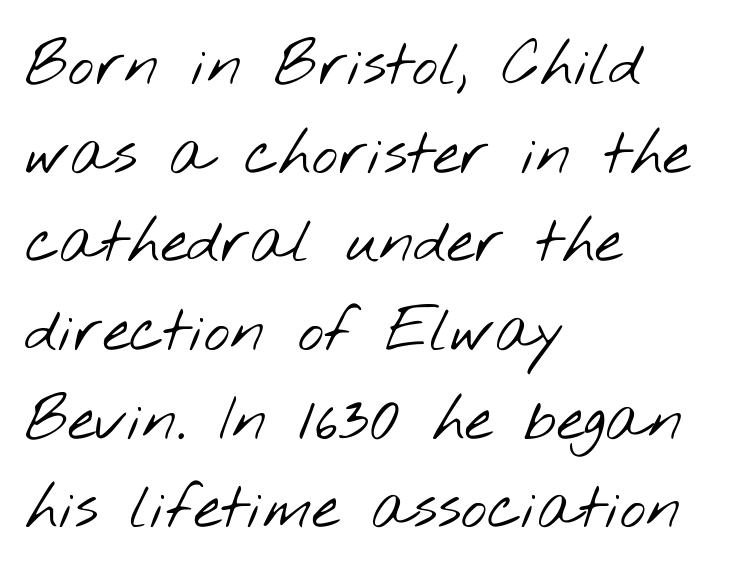
{"serif": "no", "bold": "no", "weight": "light", "width": "wide", "stroke_contrast": "low", "x_height": "small", "monospaced": "no", "underline": "no", "align": "left", "line_spacing": "normal", "line_spacing_ratio": 1.43, "letter_spacing": "normal", "letter_spacing_em": 0.0, "glyph_px": 62}
